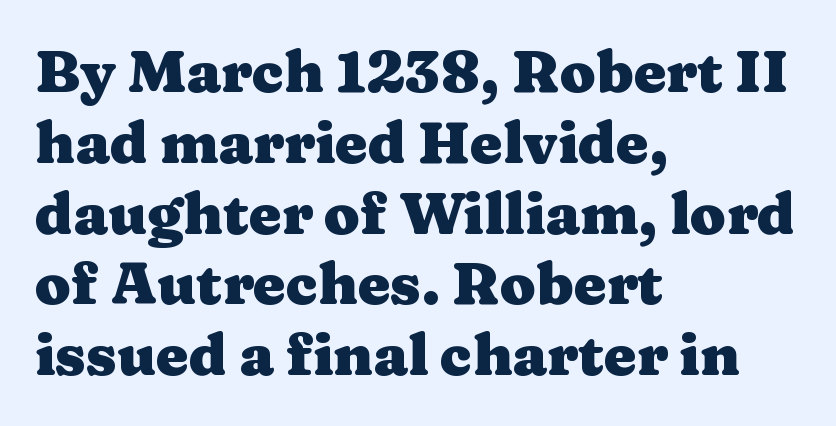
Compared with a centered layout, this one pins lines to the left instead. Posture: upright roman. Glance below the letters and you will spot only blank space. To sum up the face: it has serifs. Spacing verdict: proportional, widths tailored to each character. The sample has been set heavy, in full bold.
